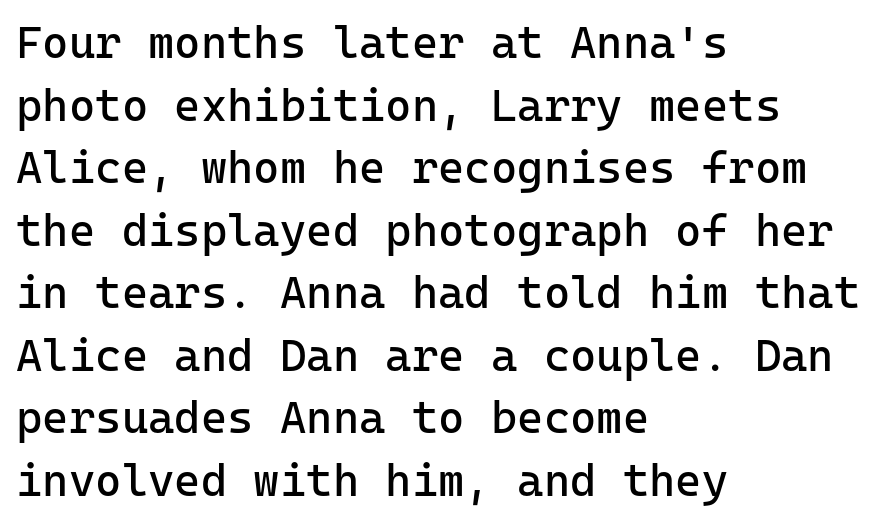
The lettering stays uniformly vertical, giving the passage a roman look. These lines are rendered in a fixed-pitch font. The weight tops out at a normal text grade. Examine the stroke ends and you'll find no serifs.
